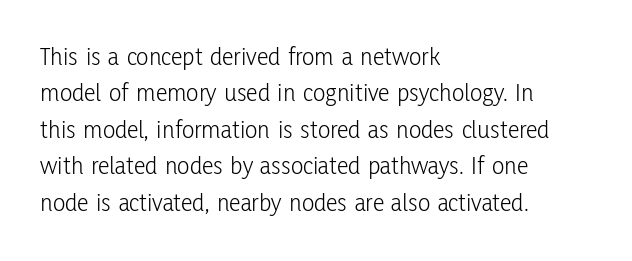
Short and long lines alike share a common starting point at left. The typeface has the unassuming heft of standard copy or less. Is the letter spacing exaggerated? No — it looks like the ordinary default. Has an underline been added? It has not. Posture: vertical.
